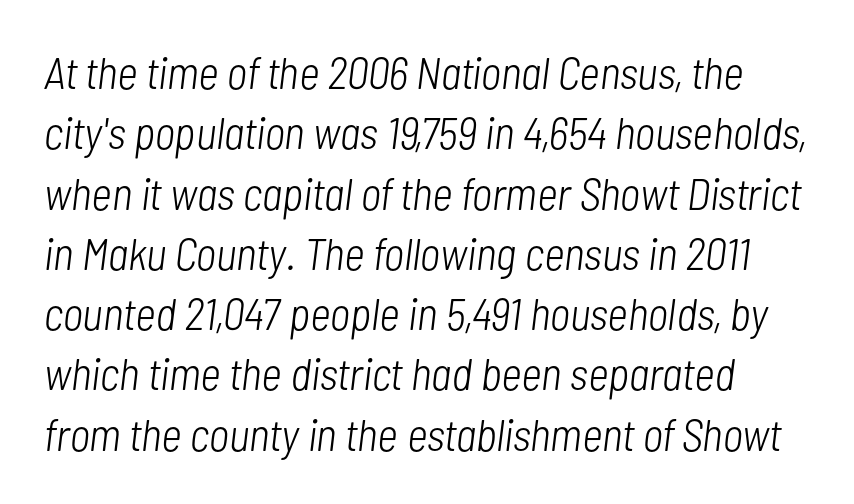
Q: Is the text bold? A: No.
Q: Is the text italic (slanted)? A: Yes, it leans right by about 7 degrees.
Q: Is the text underlined? A: No.
Q: Is the spacing between letters normal or unusually wide? A: Normal.
Q: Is the spacing between lines tight, normal or loose? A: Normal.
Q: Width (condensed, normal, or wide)? A: Condensed.
Q: Stroke contrast? A: Low.
Q: x-height? A: Medium.
Q: Monospaced? A: No.
